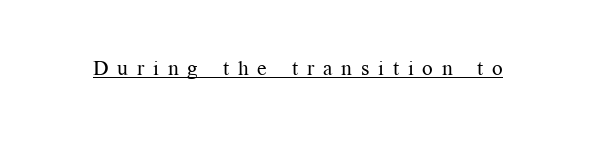
{"italic": "no", "bold": "no", "underline": "yes", "letter_spacing": "wide", "letter_spacing_em": 0.42, "glyph_px": 21}
